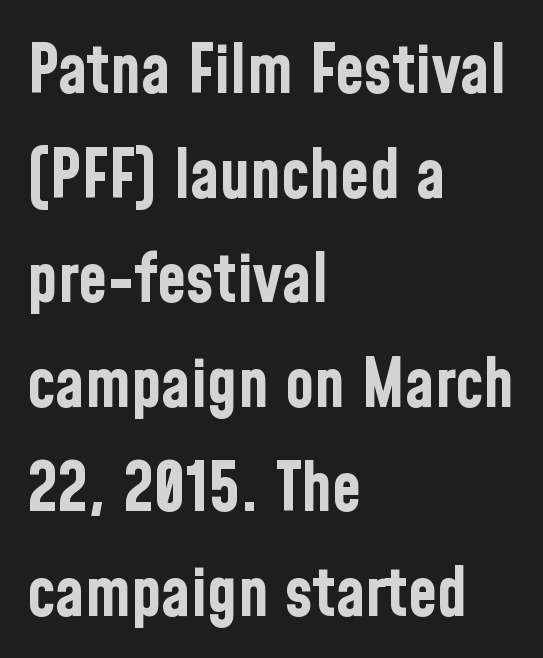
The image shows 67 px bold, condensed sans-serif type, upright; set left-aligned, normal line spacing (1.56x), normal letter spacing, not underlined; low stroke contrast and a medium x-height.
